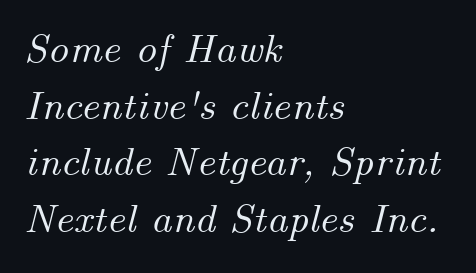
{"italic": "yes", "lean": "right", "slant_degrees": 14, "width": "normal", "stroke_contrast": "medium", "x_height": "small", "monospaced": "no", "underline": "no", "align": "left", "line_spacing": "normal", "line_spacing_ratio": 1.38, "letter_spacing": "normal", "letter_spacing_em": 0.0, "glyph_px": 41}
